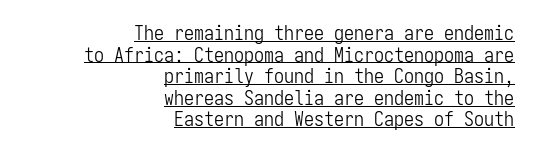
{"italic": "no", "bold": "no", "underline": "yes", "align": "right", "line_spacing": "tight", "line_spacing_ratio": 1.08, "letter_spacing": "normal", "letter_spacing_em": 0.0, "glyph_px": 20}
